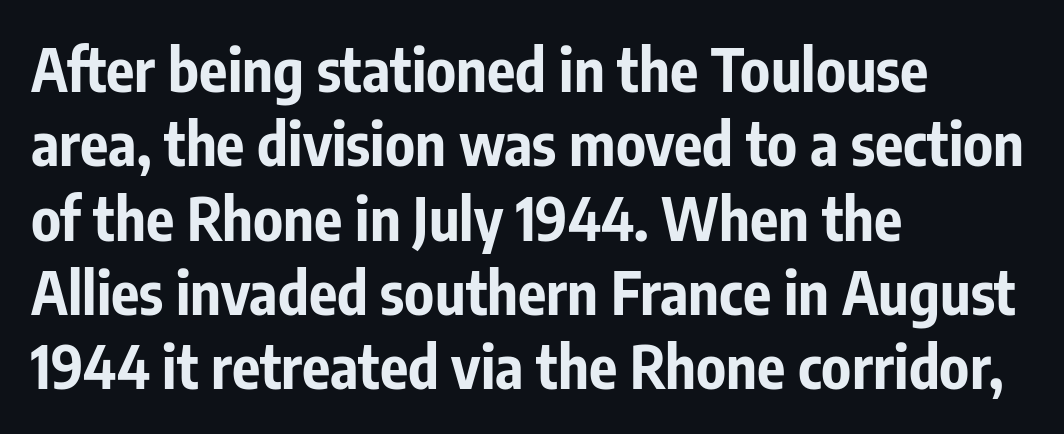
Words float on clear page, feet unadorned. The text was rendered using a sans face with plain stroke endings. Line beginnings align vertically; line endings do not. Every character sits straight up, as roman type does. The passage shown is typed in a proportional face where columns would drift. Here the glyphs are tracked normally, forming tight word shapes.
